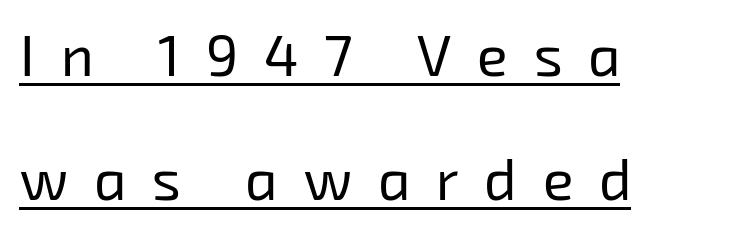
Q: Is the text bold? A: No.
Q: Is the typeface a serif or a sans-serif typeface? A: Sans-serif.
Q: Is the text underlined? A: Yes.
Q: How is the paragraph aligned? A: Left-aligned.
Q: Is the spacing between letters normal or unusually wide? A: Unusually wide.
Q: Is the spacing between lines tight, normal or loose? A: Loose.
Q: Width (condensed, normal, or wide)? A: Normal.
Q: Stroke contrast? A: Low.
Q: x-height? A: Medium.
Q: Monospaced? A: No.
